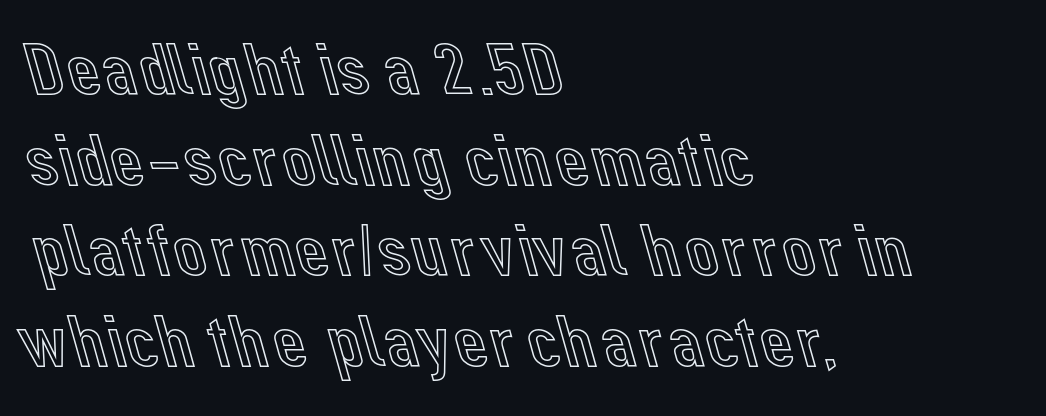
Q: Is the text italic (slanted)? A: Yes.
Q: Is the text underlined? A: No.
Q: How is the paragraph aligned? A: Left-aligned.
Q: Is the spacing between letters normal or unusually wide? A: Normal.
Q: Width (condensed, normal, or wide)? A: Normal.
Q: x-height? A: Medium.
Q: Monospaced? A: No.
